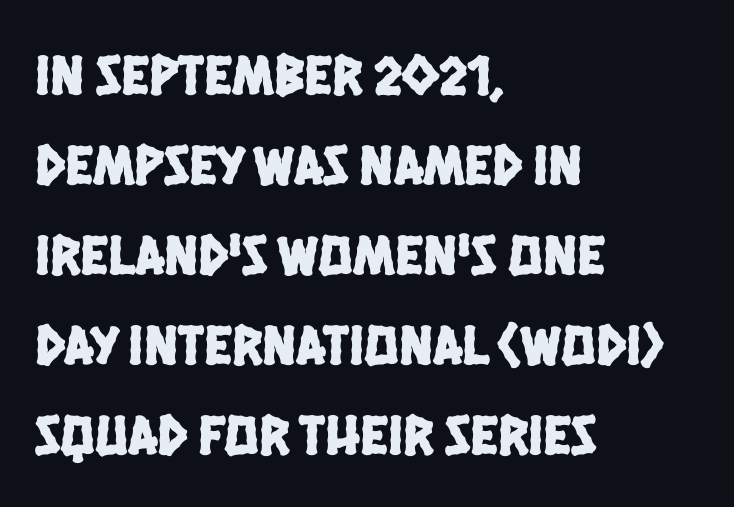
{"serif": "no", "width": "condensed", "stroke_contrast": "low", "x_height": "large", "monospaced": "no", "underline": "no", "align": "left", "line_spacing": "normal", "line_spacing_ratio": 1.58, "letter_spacing": "normal", "letter_spacing_em": 0.0, "glyph_px": 57}
